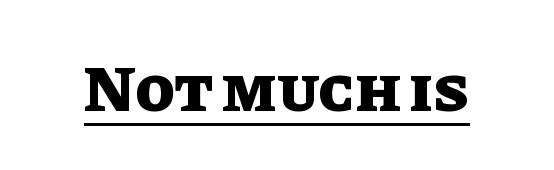
Like a heading marked for emphasis, these lines bear an underscore. The tracking reads as untouched default to a designer's eye. Upright lettering throughout. Think of a printed novel: that variable character pitch is what you see here. How heavy is the stroke? Heavy — this is a bold.
